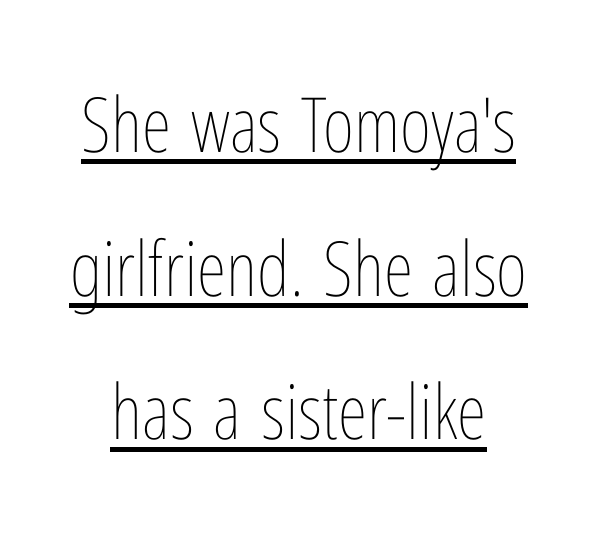
Standard letterfit; no display-style spreading of the glyphs. Is the type heavy? It reads as light-to-regular instead. Do the characters align in a grid? No, the font is proportional. The typesetter has applied underlining to the passage shown. This is roman type, the default non-slanted kind.
